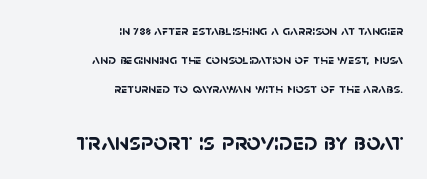
The image shows 25 px bold type; set right-aligned, loose line spacing (2.08x), normal letter spacing, not underlined; the second (bottom) block is 1.79x larger.
